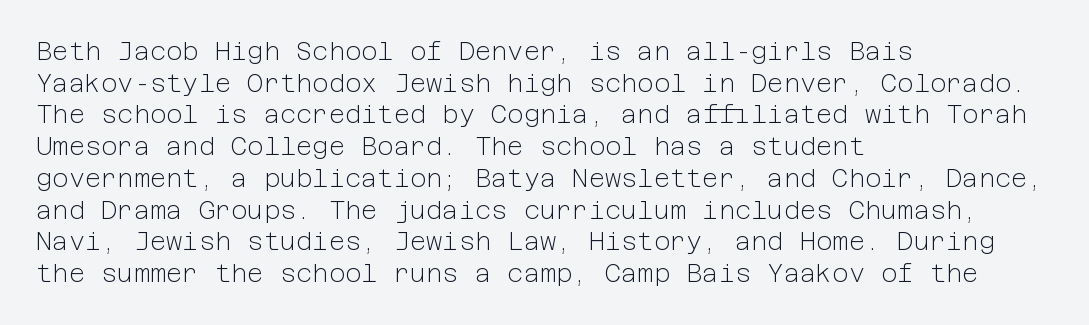
The image shows 25 px text type, upright; set left-aligned, normal line spacing (1.27x), normal letter spacing, not underlined.
